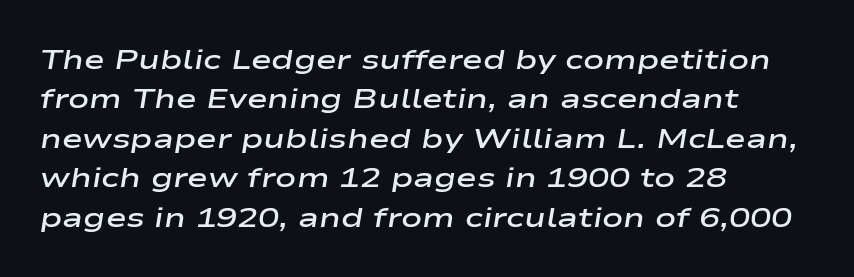
Q: Is the text bold? A: Semi-bold.
Q: Is the text italic (slanted)? A: Yes, it leans right by about 9 degrees.
Q: Is the text underlined? A: No.
Q: How is the paragraph aligned? A: Left-aligned.
Q: Is the spacing between letters normal or unusually wide? A: Normal.
Q: Is the spacing between lines tight, normal or loose? A: Normal.
Q: Width (condensed, normal, or wide)? A: Wide.
Q: Stroke contrast? A: Low.
Q: x-height? A: Medium.
Q: Monospaced? A: No.
